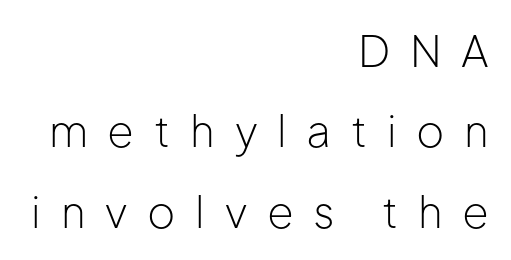
{"serif": "no", "italic": "no", "bold": "no", "weight": "light", "width": "normal", "stroke_contrast": "low", "x_height": "medium", "monospaced": "no", "underline": "no", "align": "right", "line_spacing_ratio": 1.87, "letter_spacing": "wide", "letter_spacing_em": 0.46, "glyph_px": 43}
